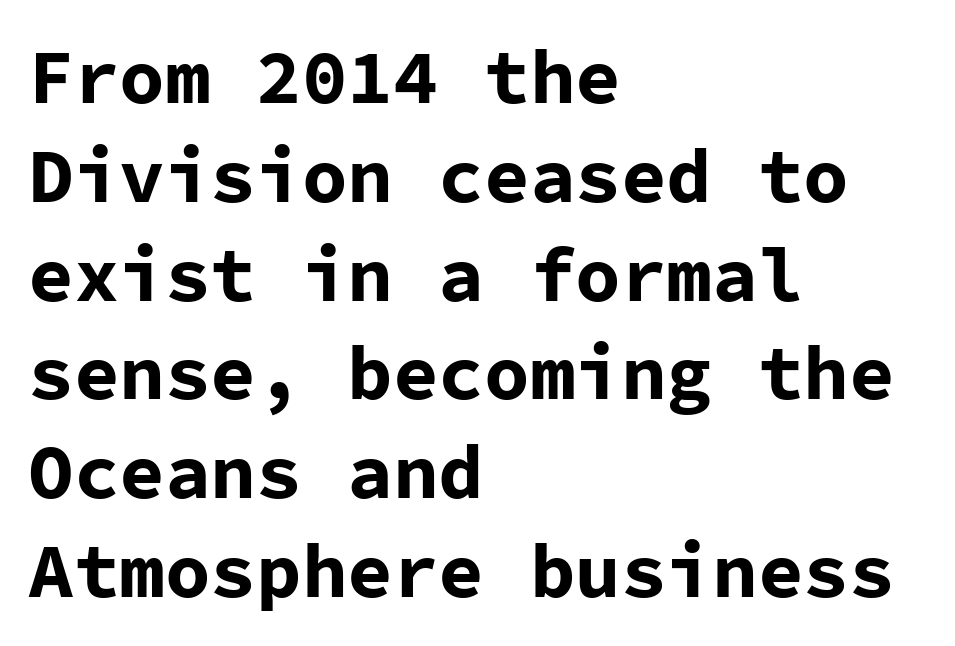
Q: Is the text bold? A: Yes.
Q: Is the text italic (slanted)? A: No, it is upright.
Q: Is the typeface a serif or a sans-serif typeface? A: Sans-serif.
Q: Is the text underlined? A: No.
Q: How is the paragraph aligned? A: Left-aligned.
Q: Is the spacing between letters normal or unusually wide? A: Normal.
Q: Is the spacing between lines tight, normal or loose? A: Normal.
Q: Width (condensed, normal, or wide)? A: Normal.
Q: Stroke contrast? A: Low.
Q: x-height? A: Medium.
Q: Monospaced? A: Yes.
